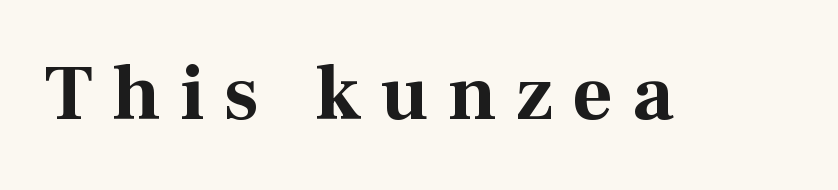
The image shows 78 px bold serif type, upright; set unusually wide letter spacing (+0.25 em), not underlined; medium stroke contrast and a medium x-height.
